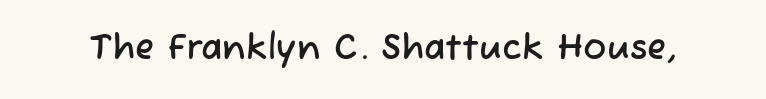
{"serif": "no", "width": "normal", "stroke_contrast": "low", "x_height": "medium", "monospaced": "no", "underline": "no", "letter_spacing": "normal", "letter_spacing_em": 0.0, "glyph_px": 35}
